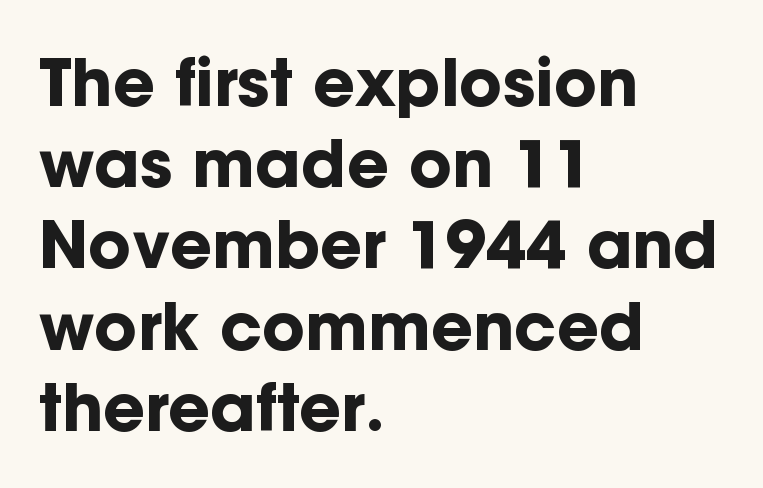
{"serif": "no", "italic": "no", "bold": "yes", "weight": "bold", "width": "normal", "stroke_contrast": "low", "x_height": "medium", "monospaced": "no", "underline": "no", "align": "left", "line_spacing": "normal", "line_spacing_ratio": 1.25, "letter_spacing": "normal", "letter_spacing_em": 0.0, "glyph_px": 65}
